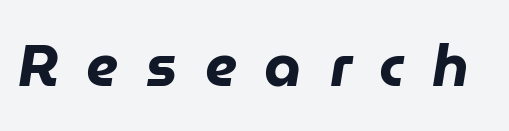
{"italic": "yes", "lean": "right", "slant_degrees": 9, "bold": "yes", "weight": "heavy", "width": "normal", "stroke_contrast": "low", "x_height": "medium", "monospaced": "no", "underline": "no", "letter_spacing": "wide", "letter_spacing_em": 0.47, "glyph_px": 59}
